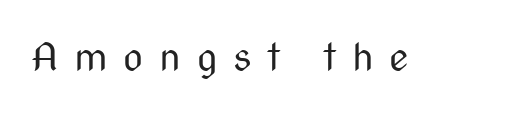
{"serif": "no", "italic": "no", "bold": "no", "weight": "regular", "width": "condensed", "stroke_contrast": "medium", "x_height": "medium", "monospaced": "no", "underline": "no", "letter_spacing": "wide", "letter_spacing_em": 0.41, "glyph_px": 39}
